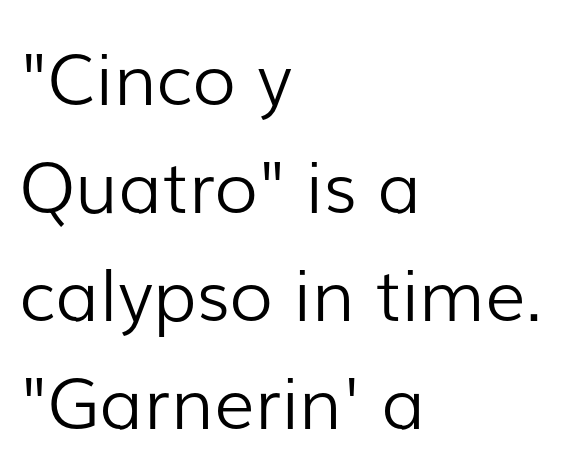
{"serif": "no", "italic": "no", "bold": "no", "weight": "light", "width": "normal", "stroke_contrast": "low", "x_height": "medium", "monospaced": "no", "underline": "no", "align": "left", "line_spacing": "normal", "line_spacing_ratio": 1.52, "letter_spacing": "normal", "letter_spacing_em": 0.0, "glyph_px": 71}
